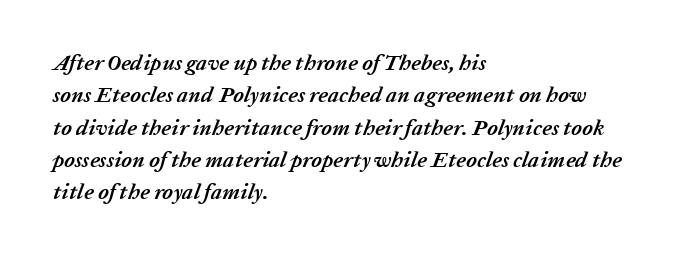
The image shows 22 px bold type, italic (leaning right); set left-aligned, normal line spacing (1.47x), normal letter spacing, not underlined.
